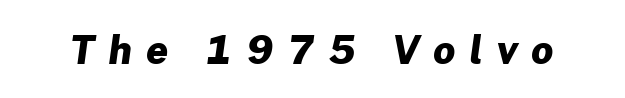
{"serif": "no", "bold": "yes", "weight": "heavy", "width": "normal", "stroke_contrast": "low", "x_height": "medium", "monospaced": "no", "underline": "no", "letter_spacing": "wide", "letter_spacing_em": 0.37, "glyph_px": 38}
